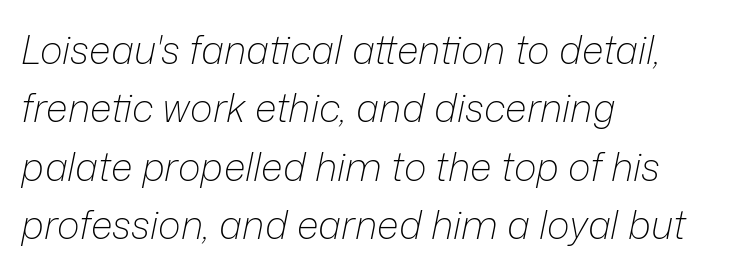
{"italic": "yes", "lean": "right", "slant_degrees": 12, "bold": "no", "weight": "light", "width": "normal", "stroke_contrast": "low", "x_height": "medium", "monospaced": "no", "underline": "no", "align": "left", "line_spacing": "normal", "line_spacing_ratio": 1.5, "letter_spacing": "normal", "letter_spacing_em": 0.0, "glyph_px": 39}
